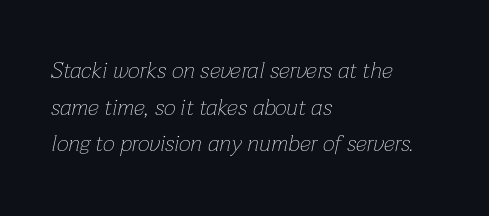
Q: Is the text bold? A: No.
Q: Is the text italic (slanted)? A: Yes, it leans right by about 12 degrees.
Q: Is the text underlined? A: No.
Q: How is the paragraph aligned? A: Left-aligned.
Q: Is the spacing between letters normal or unusually wide? A: Normal.
Q: Is the spacing between lines tight, normal or loose? A: Normal.
